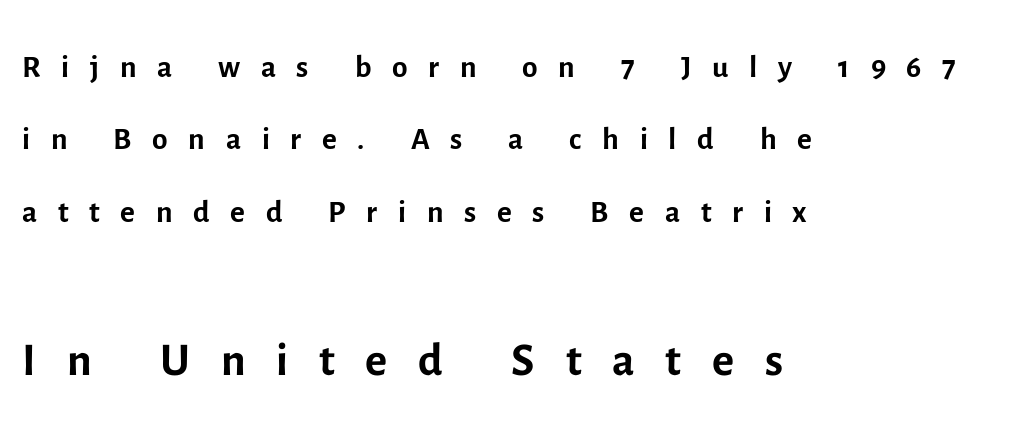
The image shows 67 px regular-weight sans-serif type, upright; set left-aligned, normal line spacing (1.61x), unusually wide letter spacing (+0.46 em), not underlined; the second (bottom) block is 1.49x larger; a medium x-height.
